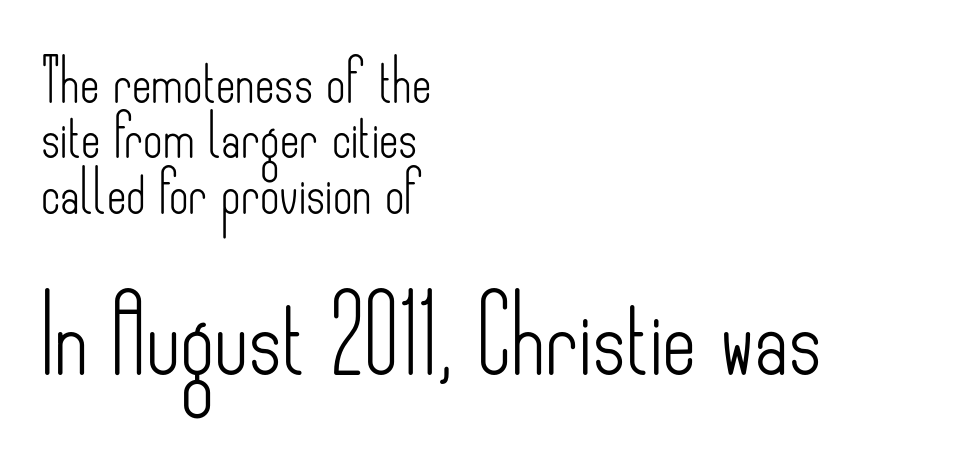
The image shows 74 px light, condensed sans-serif type, upright; set left-aligned, normal line spacing (1.32x), normal letter spacing, not underlined; the second (bottom) block is 1.76x larger; low stroke contrast and a small x-height.
